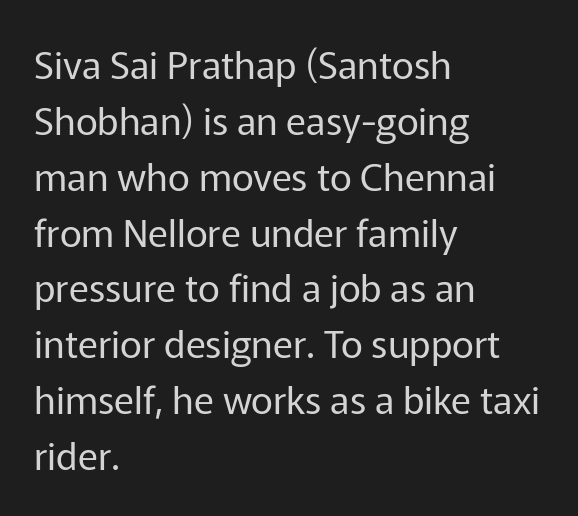
Q: Is the text bold? A: No.
Q: Is the text italic (slanted)? A: No, it is upright.
Q: Is the typeface a serif or a sans-serif typeface? A: Sans-serif.
Q: Is the text underlined? A: No.
Q: How is the paragraph aligned? A: Left-aligned.
Q: Is the spacing between letters normal or unusually wide? A: Normal.
Q: Is the spacing between lines tight, normal or loose? A: Normal.
Q: Width (condensed, normal, or wide)? A: Normal.
Q: Stroke contrast? A: Low.
Q: x-height? A: Medium.
Q: Monospaced? A: No.
